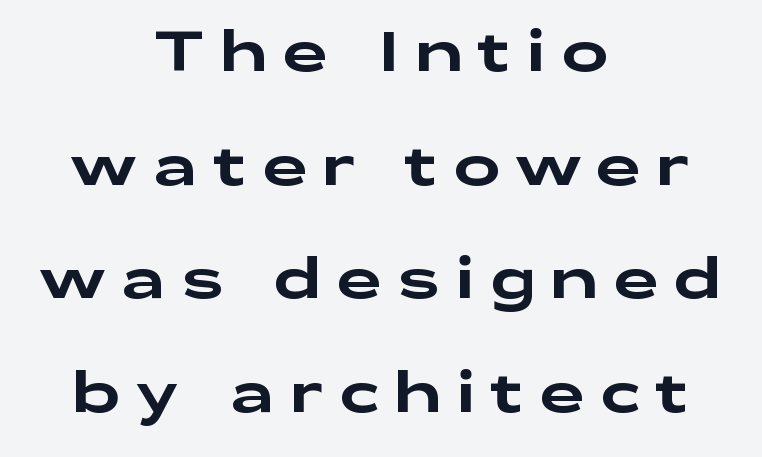
The image shows 56 px wide sans-serif type, upright; set centered, loose line spacing (2.03x), unusually wide letter spacing (+0.28 em), not underlined; low stroke contrast and a medium x-height.
